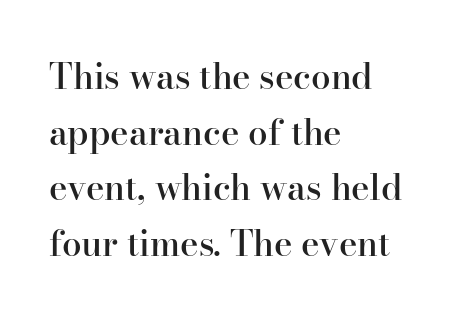
The image shows 35 px semibold serif type, upright; set left-aligned, normal line spacing (1.59x), normal letter spacing, not underlined; high stroke contrast and a small x-height.
